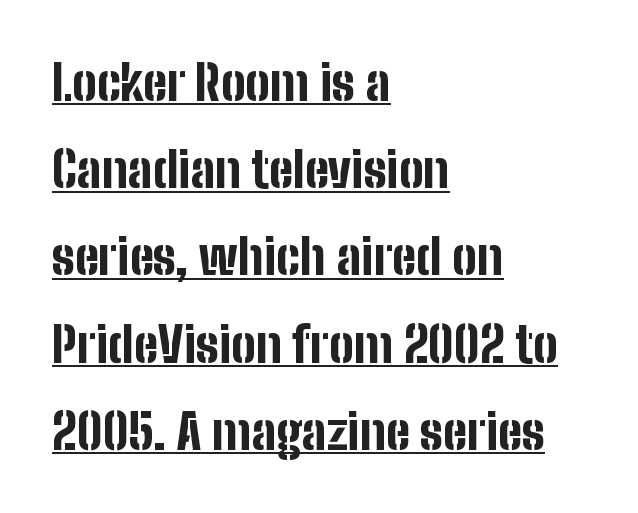
The image shows 49 px bold, condensed sans-serif type, upright; set left-aligned, line spacing 1.78x, normal letter spacing, underlined; low stroke contrast and a medium x-height.
